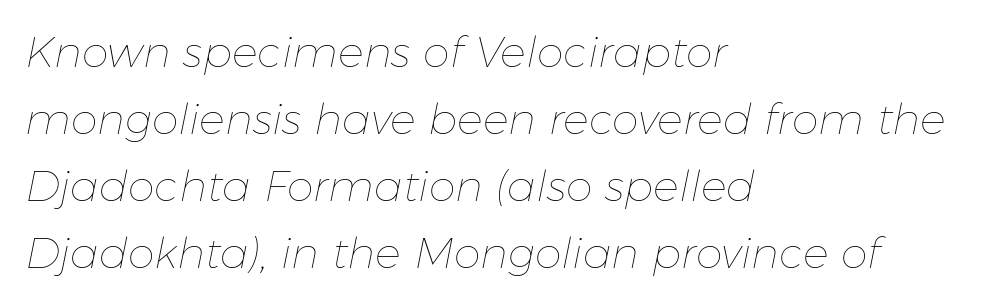
{"italic": "yes", "lean": "right", "slant_degrees": 11, "bold": "no", "weight": "thin", "width": "normal", "stroke_contrast": "low", "x_height": "medium", "monospaced": "no", "underline": "no", "align": "left", "line_spacing": "normal", "line_spacing_ratio": 1.56, "letter_spacing": "normal", "letter_spacing_em": 0.0, "glyph_px": 43}
